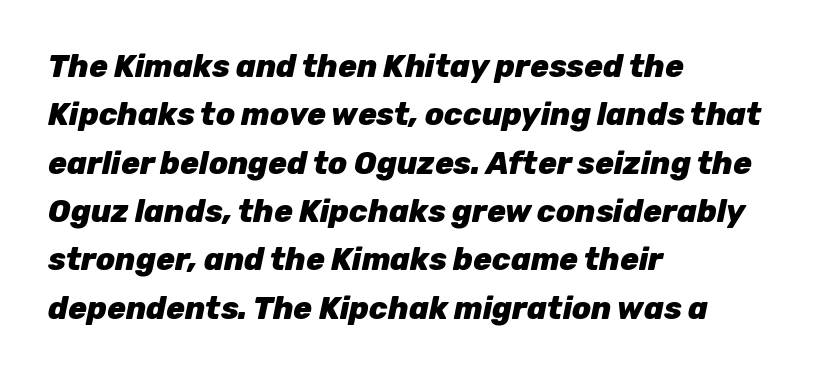
This rendering features lettering with no underline. The font's italic variant was chosen for this text. Every row of glyphs begins at an identical x-position on the left. These lines are rendered in a variable-pitch font.
